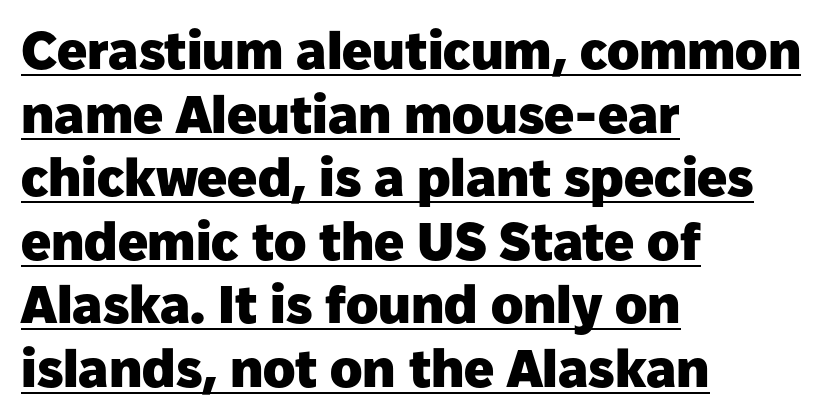
The face used here is a sans, in the tradition of grotesques and geometrics. Horizontally, the lines are justified to the leading edge only. Spacing between characters is what you'd get straight out of the box. Quick note: underline on. In terms of weight, the rendering is a true, heavy bold.
